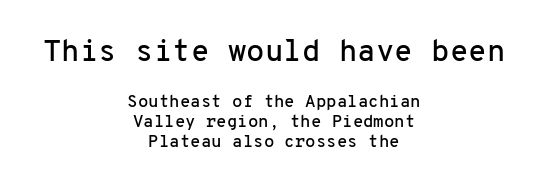
{"serif": "no", "italic": "no", "width": "normal", "stroke_contrast": "low", "x_height": "medium", "monospaced": "yes", "underline": "no", "align": "center", "line_spacing_ratio": 1.17, "letter_spacing": "normal", "letter_spacing_em": 0.0, "larger_block": "first", "size_ratio": 1.76, "glyph_px": 30}
